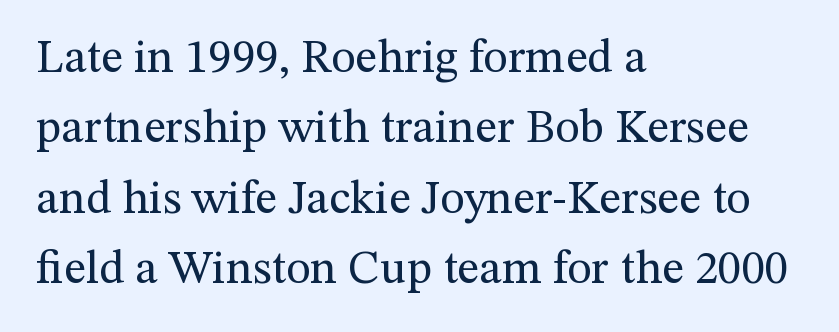
Q: Is the text bold? A: No.
Q: Is the text italic (slanted)? A: No, it is upright.
Q: Is the typeface a serif or a sans-serif typeface? A: Serif.
Q: Is the text underlined? A: No.
Q: How is the paragraph aligned? A: Left-aligned.
Q: Is the spacing between letters normal or unusually wide? A: Normal.
Q: Is the spacing between lines tight, normal or loose? A: Normal.
Q: Width (condensed, normal, or wide)? A: Normal.
Q: Stroke contrast? A: Medium.
Q: x-height? A: Medium.
Q: Monospaced? A: No.
